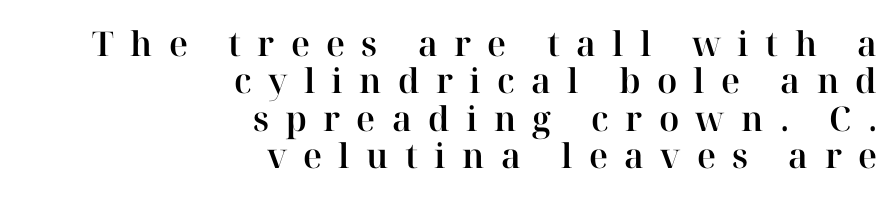
Q: Is the text italic (slanted)? A: No, it is upright.
Q: Is the typeface a serif or a sans-serif typeface? A: Serif.
Q: Is the text underlined? A: No.
Q: How is the paragraph aligned? A: Right-aligned.
Q: Is the spacing between letters normal or unusually wide? A: Unusually wide.
Q: Is the spacing between lines tight, normal or loose? A: Tight.
Q: Width (condensed, normal, or wide)? A: Normal.
Q: Stroke contrast? A: High.
Q: x-height? A: Medium.
Q: Monospaced? A: No.
